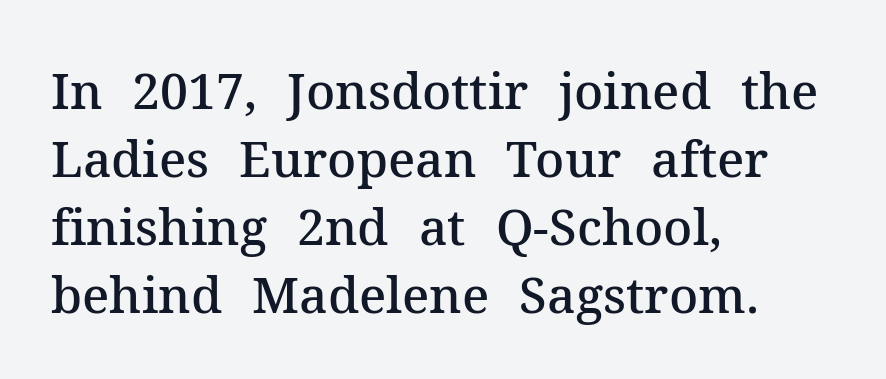
The type is set solid horizontally, with unmodified tracking. Think of a printed novel: that variable character pitch is what you see here. Bare-footed words on every line. No italicization has been applied; the sample stays upright. Rows of type keep a routine distance in the vertical direction. Small tapered or slab feet sit at the stroke ends, so this counts as serif.
